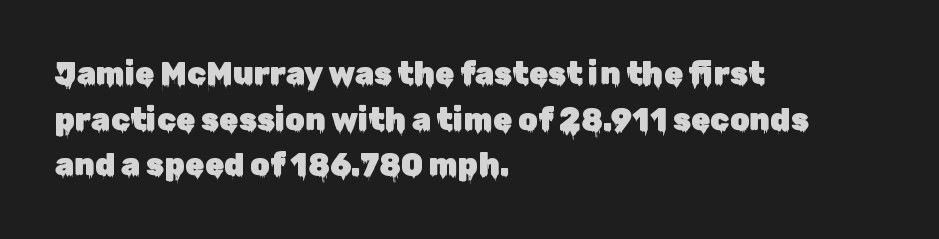
Standard letterfit; no display-style spreading of the glyphs. Looks like regular typesetting: each glyph gets only the width it needs. Bare-footed words on every line. Serifs: no, the terminals of the letterforms are clean. The ragged edge is on the right, which tells us the setting is flush left.
